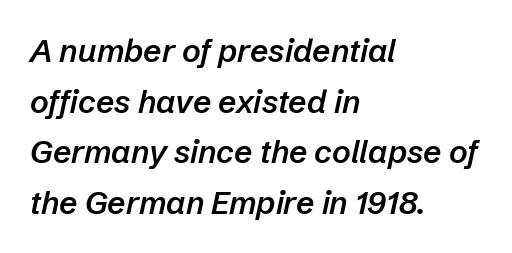
Q: Is the text bold? A: Semi-bold.
Q: Is the text italic (slanted)? A: Yes, it leans right by about 12 degrees.
Q: Is the text underlined? A: No.
Q: How is the paragraph aligned? A: Left-aligned.
Q: Is the spacing between letters normal or unusually wide? A: Normal.
Q: Is the spacing between lines tight, normal or loose? A: Normal.
Q: Width (condensed, normal, or wide)? A: Normal.
Q: Stroke contrast? A: Low.
Q: x-height? A: Medium.
Q: Monospaced? A: No.
